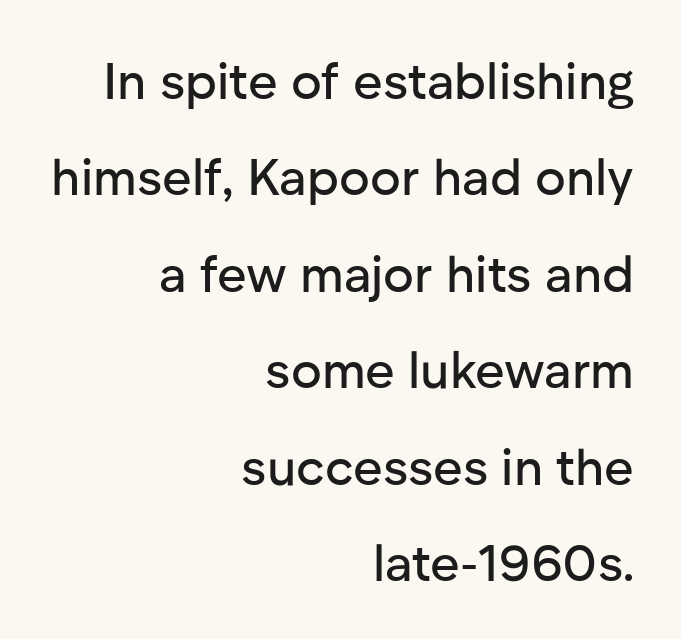
How are the letters spaced? Ordinarily, with no added tracking. Italic? Not at all — the glyphs are vertical. Horizontally, the lines are justified to the trailing edge only. The font family rendered here belongs to the sans-serif group. Rule under the text: the space is simply empty. Do the characters align in a grid? No, the font is proportional.
